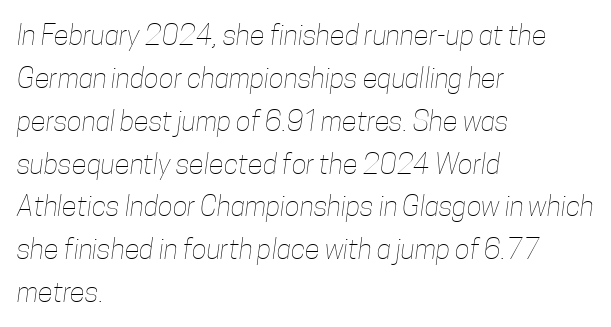
Ink coverage per letter is moderate at most. Casual observation: everything's shoved over to the left. This sample keeps an unexceptional amount of space between lines. The gap between lines stays unmarked. These lines keep a tight, regular rhythm from letter to letter.
